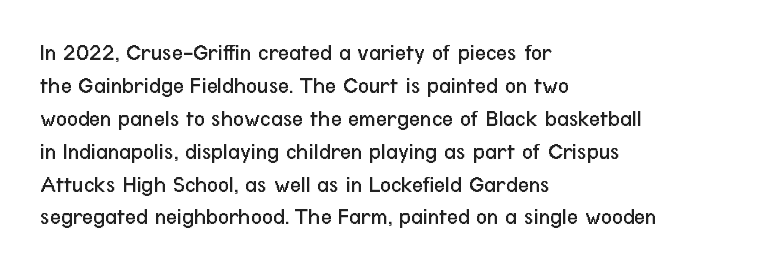
{"italic": "no", "bold": "no", "underline": "no", "align": "left", "line_spacing": "normal", "line_spacing_ratio": 1.37, "letter_spacing": "normal", "letter_spacing_em": 0.0, "glyph_px": 24}
